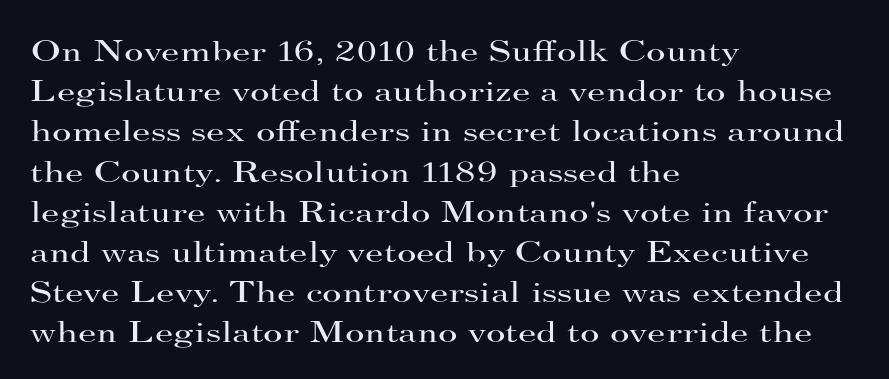
The passage shown stacks its lines at a standard gap. The rendering uses natural spacing where letterforms have individual widths. Here the glyphs are tracked normally, forming tight word shapes. Descender tails drop into unmarked territory. On a weight scale, this lands at 450 or below. The glyphs in this specimen are seriffed.
